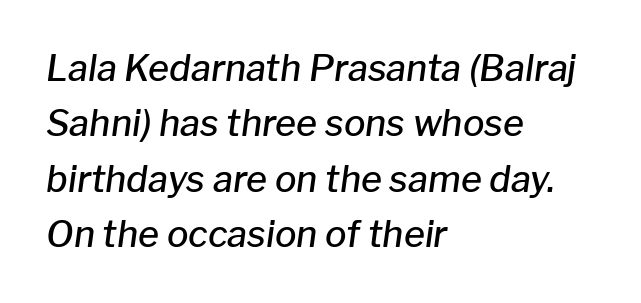
{"italic": "yes", "lean": "right", "slant_degrees": 8, "bold": "semi", "weight": "semibold", "width": "normal", "stroke_contrast": "low", "x_height": "medium", "monospaced": "no", "underline": "no", "align": "left", "line_spacing": "normal", "line_spacing_ratio": 1.54, "letter_spacing": "normal", "letter_spacing_em": 0.0, "glyph_px": 36}
